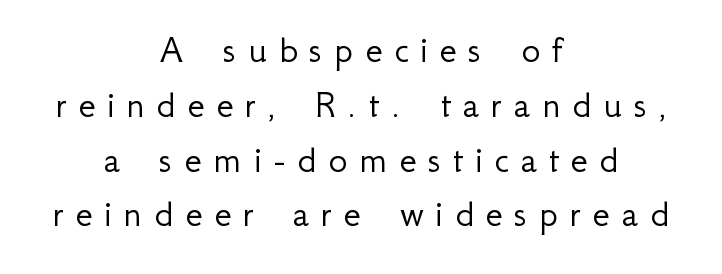
Each letter keeps its own natural width here, so spacing adapts to shape. The type sits square on the baseline with zero lean. Leading matches the norm, producing a regular column. Beneath every word, the page is bare. Nothing sits at the stroke ends, so this counts as sans-serif. Loose tracking; the words dissolve into strings of separated letters.
